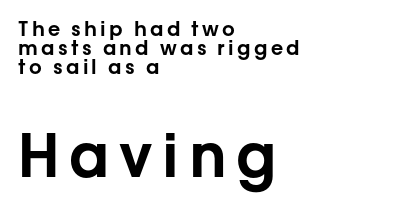
{"serif": "no", "italic": "no", "width": "normal", "stroke_contrast": "low", "x_height": "medium", "monospaced": "no", "underline": "no", "align": "left", "line_spacing": "tight", "line_spacing_ratio": 0.96, "larger_block": "second", "size_ratio": 3.0, "glyph_px": 60}
